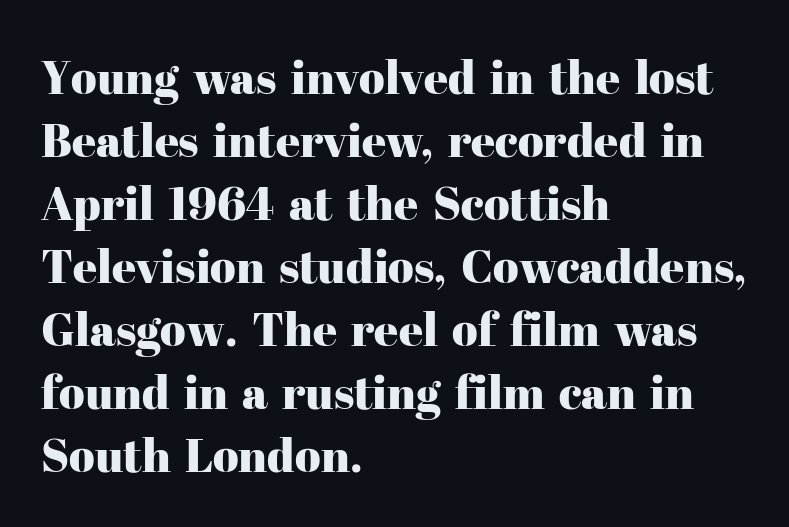
{"serif": "yes", "italic": "no", "width": "normal", "stroke_contrast": "high", "x_height": "medium", "monospaced": "no", "underline": "no", "align": "left", "line_spacing": "normal", "line_spacing_ratio": 1.34, "letter_spacing": "normal", "letter_spacing_em": 0.0, "glyph_px": 47}
